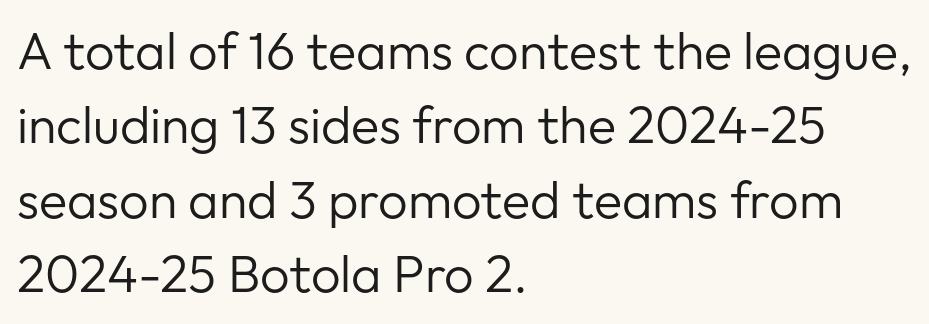
Q: Is the text bold? A: No.
Q: Is the text italic (slanted)? A: No, it is upright.
Q: Is the typeface a serif or a sans-serif typeface? A: Sans-serif.
Q: Is the text underlined? A: No.
Q: How is the paragraph aligned? A: Left-aligned.
Q: Is the spacing between letters normal or unusually wide? A: Normal.
Q: Is the spacing between lines tight, normal or loose? A: Normal.
Q: Width (condensed, normal, or wide)? A: Normal.
Q: Stroke contrast? A: Low.
Q: x-height? A: Medium.
Q: Monospaced? A: No.
